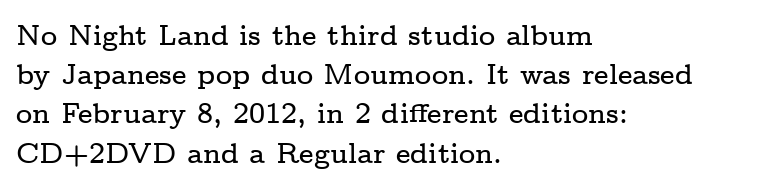
Q: Is the text italic (slanted)? A: No, it is upright.
Q: Is the typeface a serif or a sans-serif typeface? A: Serif.
Q: Is the text underlined? A: No.
Q: How is the paragraph aligned? A: Left-aligned.
Q: Is the spacing between letters normal or unusually wide? A: Normal.
Q: Is the spacing between lines tight, normal or loose? A: Normal.
Q: Width (condensed, normal, or wide)? A: Wide.
Q: Stroke contrast? A: Low.
Q: x-height? A: Medium.
Q: Monospaced? A: No.
